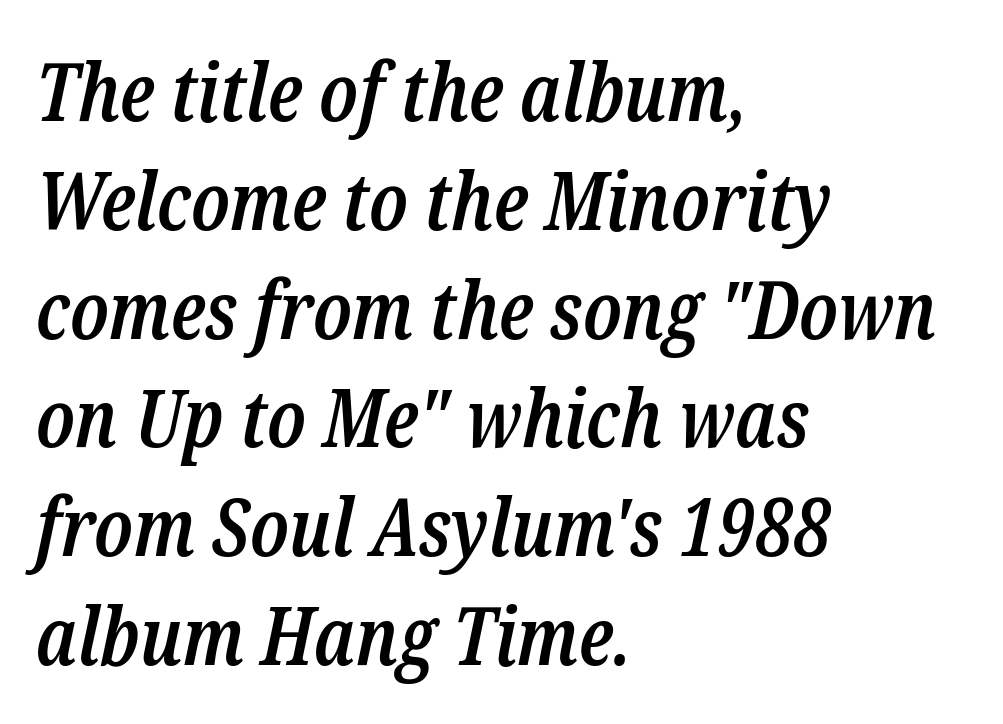
All the whitespace from short lines collects on the right. The passage shown leans; its letterforms are oblique. Font category for this specimen: serif. Lines of text with bare space underneath. You could not count columns in this text — the font is proportionally spaced.
